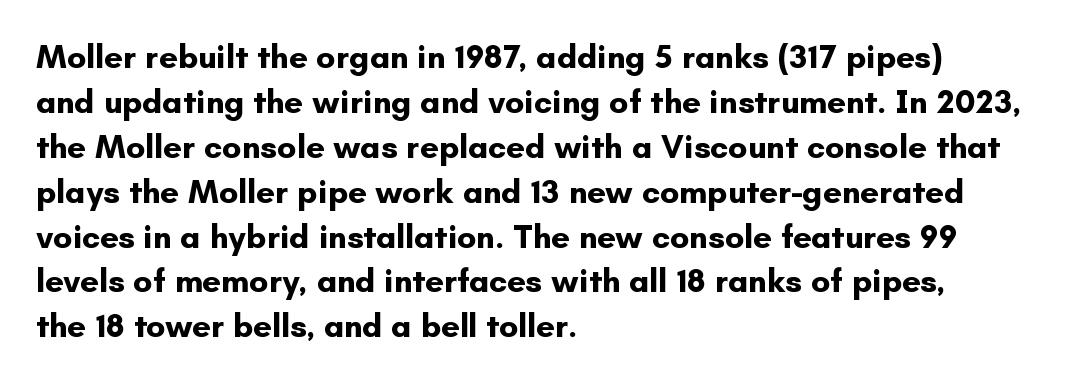
The image shows 33 px bold sans-serif type, upright; set left-aligned, normal line spacing (1.36x), normal letter spacing, not underlined; low stroke contrast and a small x-height.
